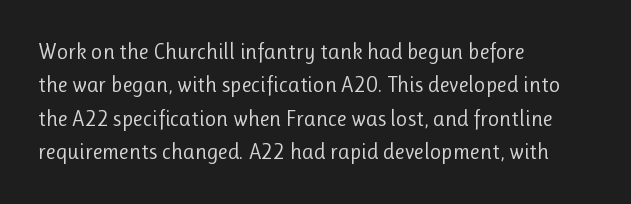
Q: Is the text bold? A: No.
Q: Is the text italic (slanted)? A: No, it is upright.
Q: Is the text underlined? A: No.
Q: How is the paragraph aligned? A: Left-aligned.
Q: Is the spacing between letters normal or unusually wide? A: Normal.
Q: Is the spacing between lines tight, normal or loose? A: Normal.
